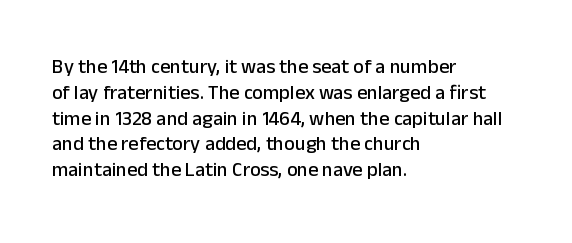
Is there any slant? The stems are plumb. Clear beneath every line of the passage. Nobody touched the tracking dial on this one. Line beginnings align vertically; line endings do not. One glance says typical: line gaps are just what's usual.
